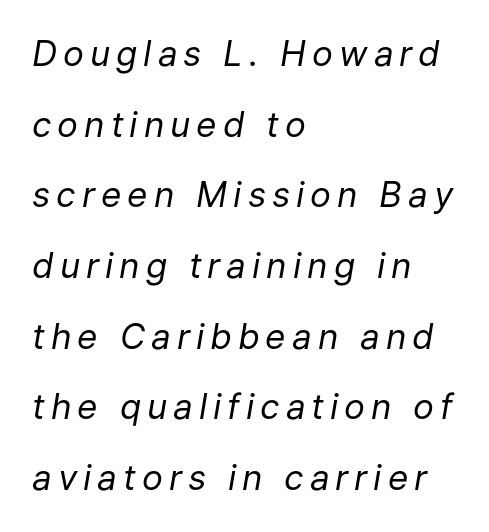
{"italic": "yes", "lean": "right", "slant_degrees": 9, "bold": "no", "weight": "regular", "width": "normal", "stroke_contrast": "low", "x_height": "medium", "monospaced": "no", "underline": "no", "align": "left", "line_spacing": "loose", "line_spacing_ratio": 2.02, "glyph_px": 35}
